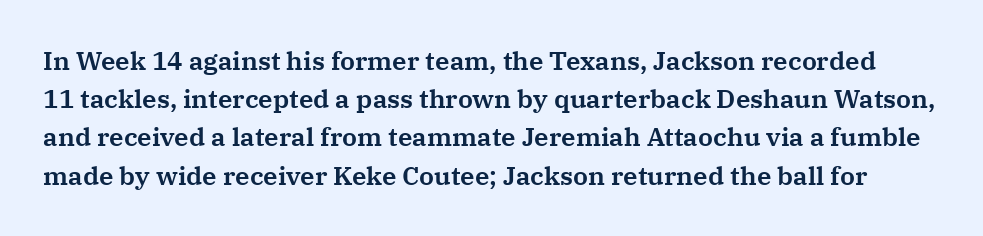
{"italic": "no", "underline": "no", "line_spacing": "normal", "line_spacing_ratio": 1.47, "letter_spacing": "normal", "letter_spacing_em": 0.0, "glyph_px": 26}
